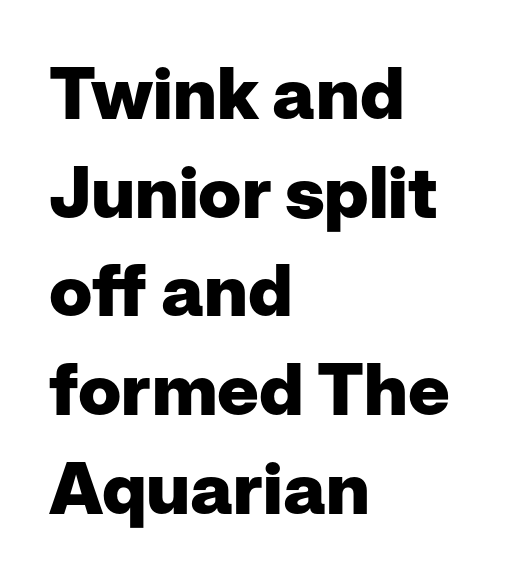
Q: Is the text bold? A: Yes.
Q: Is the text italic (slanted)? A: No, it is upright.
Q: Is the typeface a serif or a sans-serif typeface? A: Sans-serif.
Q: Is the text underlined? A: No.
Q: How is the paragraph aligned? A: Left-aligned.
Q: Is the spacing between letters normal or unusually wide? A: Normal.
Q: Is the spacing between lines tight, normal or loose? A: Normal.
Q: Width (condensed, normal, or wide)? A: Normal.
Q: Stroke contrast? A: Low.
Q: x-height? A: Medium.
Q: Monospaced? A: No.
